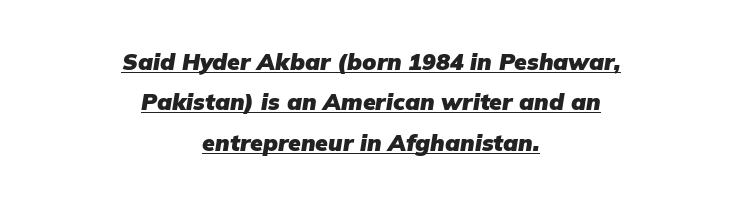
Q: Is the text bold? A: Yes.
Q: Is the text italic (slanted)? A: Yes, it leans right by about 9 degrees.
Q: Is the text underlined? A: Yes.
Q: How is the paragraph aligned? A: Centered.
Q: Is the spacing between letters normal or unusually wide? A: Normal.
